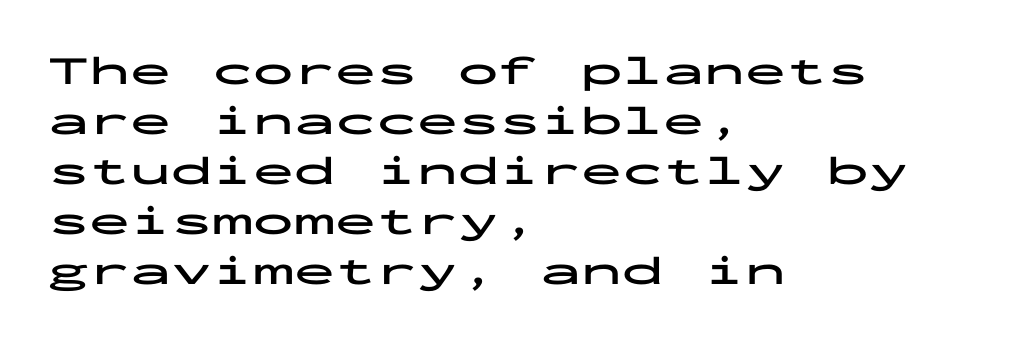
Line starts are locked; line ends wander. Heavy-handed strokes throughout: this text is bold. The type sits square on the baseline with zero lean. There is no visible air inserted between adjacent glyphs. Stroke terminals: plain, sans-serif.
